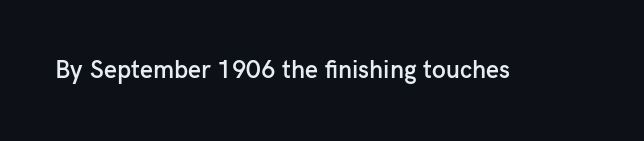
The image shows 25 px text type, upright; set normal letter spacing, not underlined.
